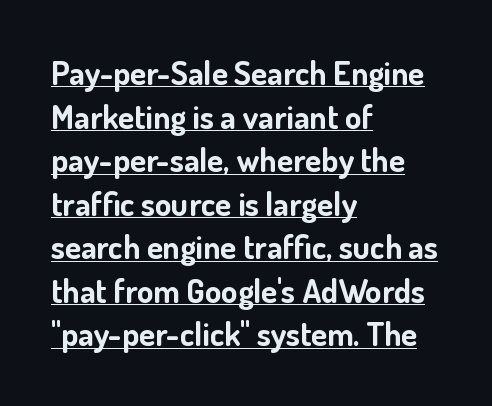
The image shows 33 px bold sans-serif type, upright; set left-aligned, normal line spacing (1.32x), normal letter spacing, underlined; low stroke contrast and a small x-height.
